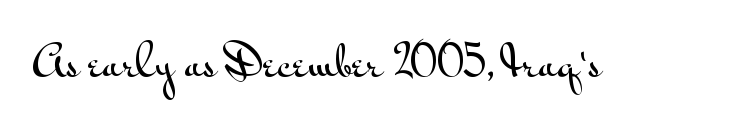
{"serif": "no", "width": "wide", "stroke_contrast": "medium", "x_height": "small", "monospaced": "no", "underline": "no", "letter_spacing": "normal", "letter_spacing_em": 0.0, "glyph_px": 42}
